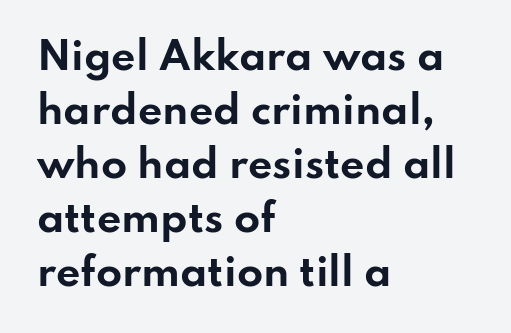
{"serif": "no", "italic": "no", "bold": "yes", "weight": "bold", "width": "wide", "stroke_contrast": "low", "x_height": "small", "monospaced": "no", "underline": "no", "align": "left", "line_spacing": "normal", "line_spacing_ratio": 1.42, "letter_spacing": "normal", "letter_spacing_em": 0.0, "glyph_px": 38}
